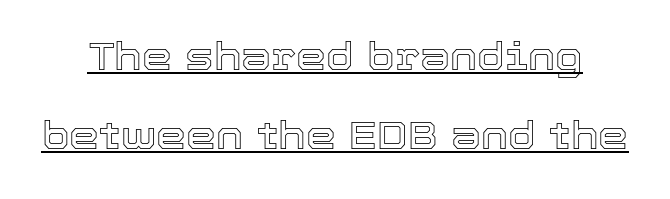
Q: Is the text italic (slanted)? A: No, it is upright.
Q: Is the text underlined? A: Yes.
Q: Is the spacing between letters normal or unusually wide? A: Normal.
Q: Is the spacing between lines tight, normal or loose? A: Loose.
Q: Width (condensed, normal, or wide)? A: Normal.
Q: x-height? A: Medium.
Q: Monospaced? A: No.
